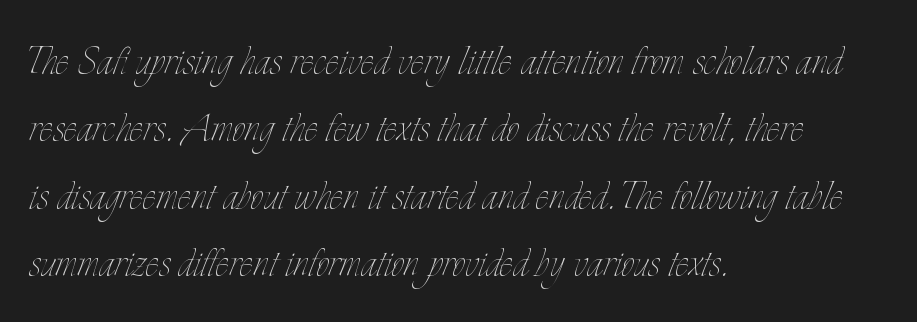
The zone under the glyphs is completely vacant. This rendering leaves character spacing at its baseline value. Summary of vertical rhythm: regular, with standard interline spacing. Does the copy run flush right? No — it runs flush left. Stem width sits at or under what a default text font uses.
